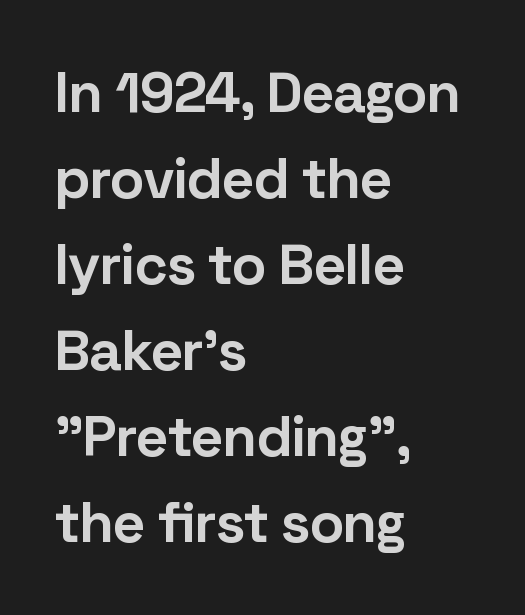
{"serif": "no", "italic": "no", "bold": "yes", "weight": "bold", "width": "normal", "stroke_contrast": "low", "x_height": "medium", "monospaced": "no", "underline": "no", "align": "left", "line_spacing": "normal", "line_spacing_ratio": 1.51, "letter_spacing": "normal", "letter_spacing_em": 0.0, "glyph_px": 57}
